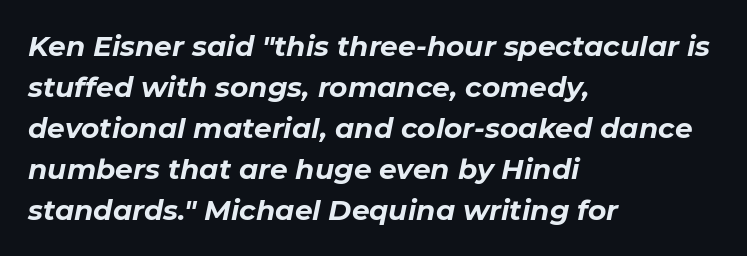
Q: Is the text bold? A: Yes.
Q: Is the text italic (slanted)? A: Yes, it leans right by about 11 degrees.
Q: Is the text underlined? A: No.
Q: How is the paragraph aligned? A: Left-aligned.
Q: Is the spacing between letters normal or unusually wide? A: Normal.
Q: Is the spacing between lines tight, normal or loose? A: Normal.
Q: Width (condensed, normal, or wide)? A: Normal.
Q: Stroke contrast? A: Low.
Q: x-height? A: Medium.
Q: Monospaced? A: No.
